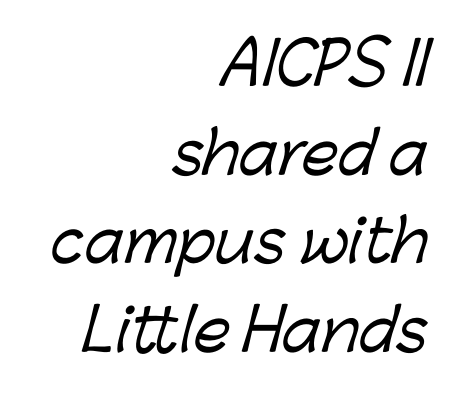
Q: Is the typeface a serif or a sans-serif typeface? A: Sans-serif.
Q: Is the text underlined? A: No.
Q: How is the paragraph aligned? A: Right-aligned.
Q: Is the spacing between letters normal or unusually wide? A: Normal.
Q: Is the spacing between lines tight, normal or loose? A: Normal.
Q: Width (condensed, normal, or wide)? A: Normal.
Q: Stroke contrast? A: Low.
Q: x-height? A: Medium.
Q: Monospaced? A: No.
